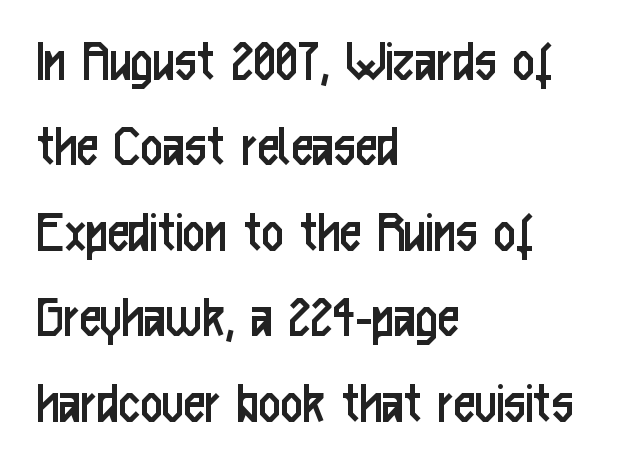
The image shows 61 px regular-weight, condensed sans-serif type, upright; set left-aligned, normal line spacing (1.4x), normal letter spacing, not underlined; low stroke contrast and a medium x-height.
